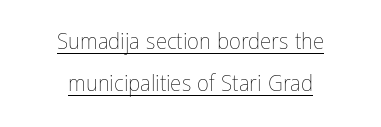
Q: Is the text bold? A: No.
Q: Is the text italic (slanted)? A: No, it is upright.
Q: Is the text underlined? A: Yes.
Q: How is the paragraph aligned? A: Centered.
Q: Is the spacing between letters normal or unusually wide? A: Normal.
